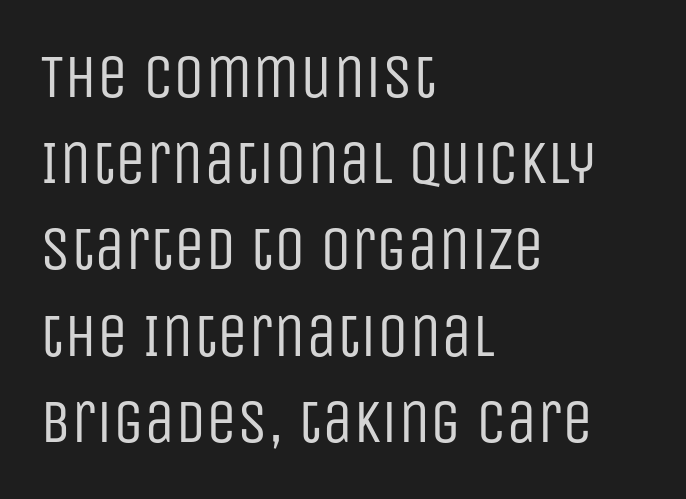
{"serif": "no", "italic": "no", "bold": "no", "weight": "regular", "width": "condensed", "stroke_contrast": "low", "x_height": "large", "monospaced": "no", "underline": "no", "align": "left", "line_spacing": "normal", "line_spacing_ratio": 1.39, "letter_spacing": "normal", "letter_spacing_em": 0.0, "glyph_px": 62}
